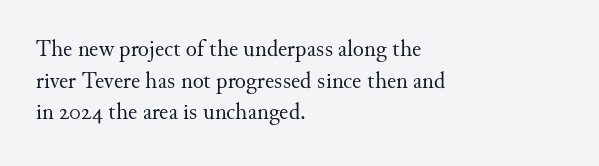
The image shows 23 px text type, upright; set left-aligned, normal line spacing (1.38x), normal letter spacing, not underlined.
